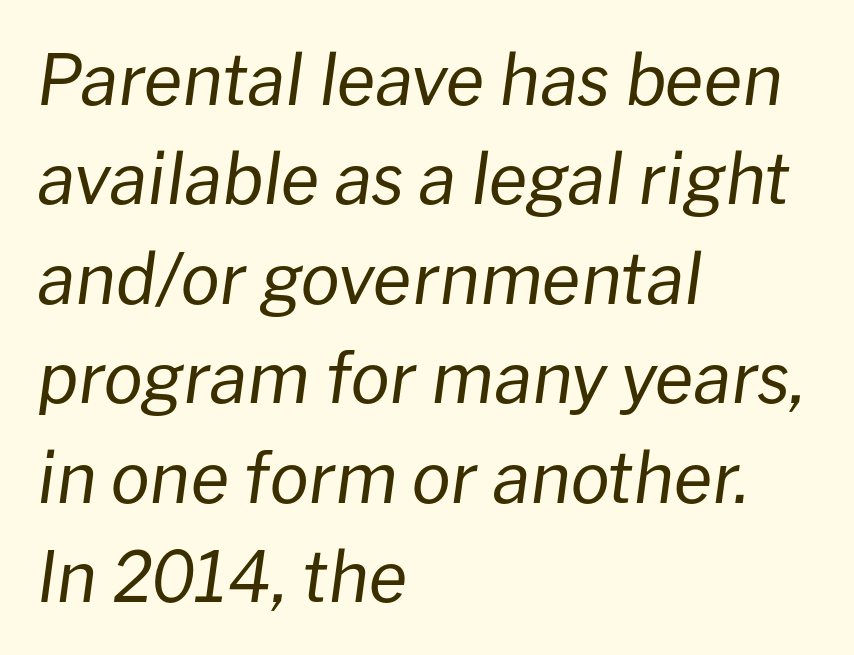
{"italic": "yes", "lean": "right", "slant_degrees": 8, "bold": "no", "weight": "regular", "width": "normal", "stroke_contrast": "low", "x_height": "medium", "monospaced": "no", "underline": "no", "align": "left", "line_spacing": "normal", "line_spacing_ratio": 1.42, "letter_spacing": "normal", "letter_spacing_em": 0.0, "glyph_px": 70}
